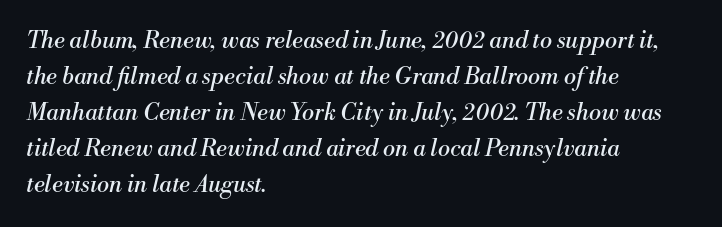
The image shows 23 px text type, italic (leaning right); set left-aligned, normal line spacing (1.57x), normal letter spacing, not underlined.
